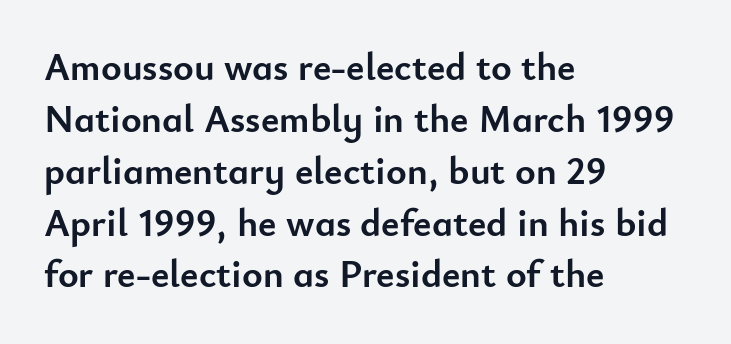
{"serif": "no", "italic": "no", "bold": "yes", "weight": "semibold", "width": "normal", "stroke_contrast": "low", "x_height": "small", "monospaced": "no", "underline": "no", "align": "left", "line_spacing": "normal", "line_spacing_ratio": 1.33, "letter_spacing": "normal", "letter_spacing_em": 0.0, "glyph_px": 39}
